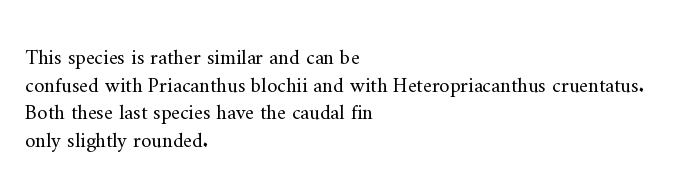
The image shows 21 px text type, upright; set left-aligned, normal line spacing (1.32x), normal letter spacing, not underlined.
